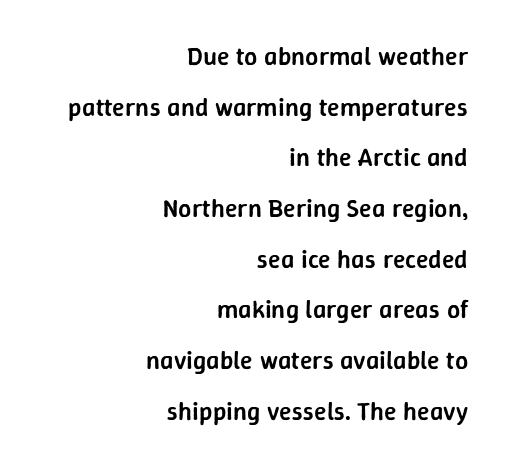
The image shows 26 px text type, upright; set right-aligned, loose line spacing (1.95x), normal letter spacing, not underlined.
